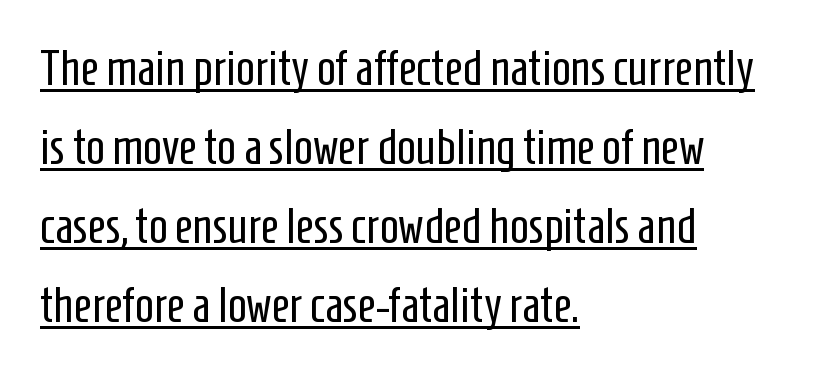
{"serif": "no", "italic": "no", "bold": "no", "weight": "regular", "width": "condensed", "stroke_contrast": "low", "x_height": "medium", "monospaced": "no", "underline": "yes", "align": "left", "line_spacing": "normal", "line_spacing_ratio": 1.58, "letter_spacing": "normal", "letter_spacing_em": 0.0, "glyph_px": 50}
